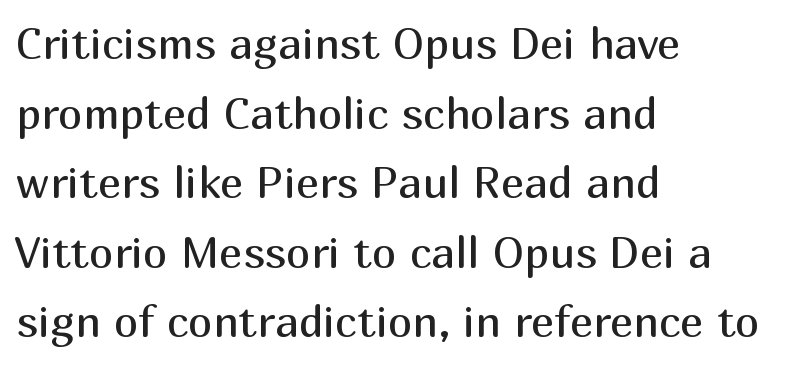
{"serif": "no", "italic": "no", "bold": "no", "weight": "regular", "width": "normal", "stroke_contrast": "medium", "x_height": "medium", "monospaced": "no", "underline": "no", "align": "left", "line_spacing": "normal", "line_spacing_ratio": 1.58, "letter_spacing": "normal", "letter_spacing_em": 0.0, "glyph_px": 44}
